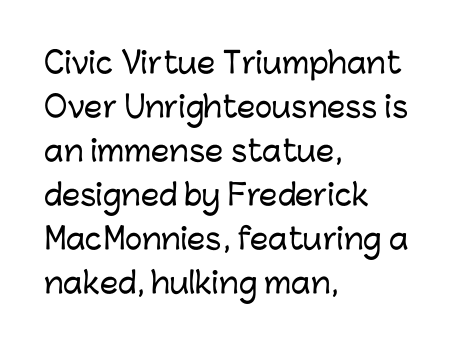
The image shows 29 px sans-serif type, upright; set left-aligned, normal line spacing (1.52x), normal letter spacing, not underlined; low stroke contrast and a medium x-height.
